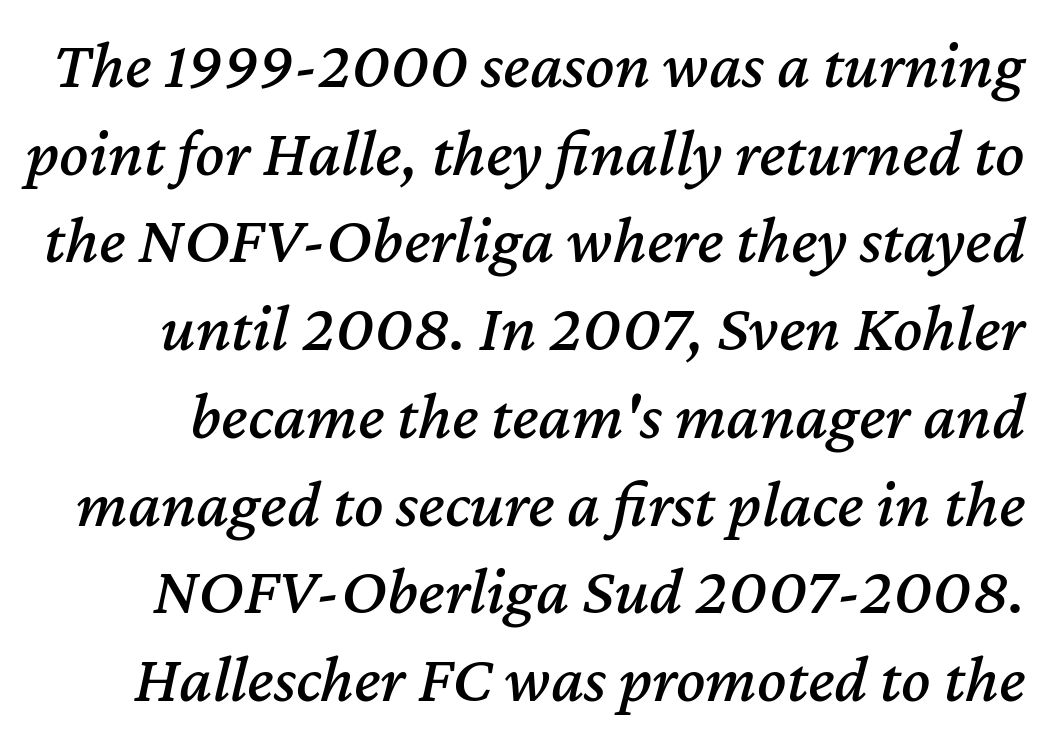
Q: Is the text italic (slanted)? A: Yes, it leans right by about 12 degrees.
Q: Is the text underlined? A: No.
Q: Is the spacing between letters normal or unusually wide? A: Normal.
Q: Is the spacing between lines tight, normal or loose? A: Normal.
Q: Width (condensed, normal, or wide)? A: Normal.
Q: Stroke contrast? A: Medium.
Q: x-height? A: Medium.
Q: Monospaced? A: No.
